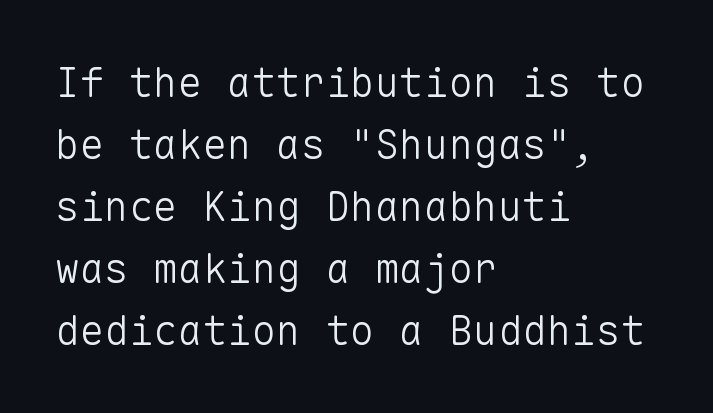
These lines keep a tight, regular rhythm from letter to letter. The space between consecutive lines is moderate. Posture: upright roman. A typesetter would call this monospace, since all characters share one set width. Descenders hang freely into open space. Think standard paragraph weight, or any step lighter than that.
